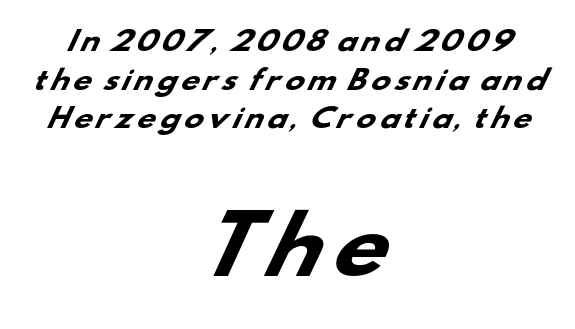
{"serif": "no", "bold": "yes", "weight": "heavy", "width": "wide", "stroke_contrast": "low", "x_height": "small", "monospaced": "no", "underline": "no", "align": "center", "line_spacing": "normal", "line_spacing_ratio": 1.49, "larger_block": "second", "size_ratio": 2.96, "glyph_px": 77}
